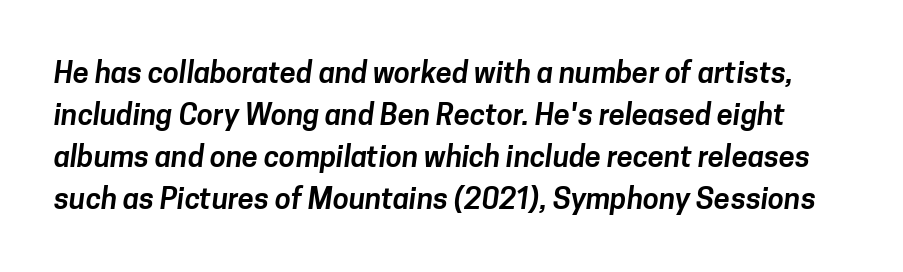
The image shows 29 px sans-serif type; set normal line spacing (1.45x), normal letter spacing, not underlined; low stroke contrast and a medium x-height.
